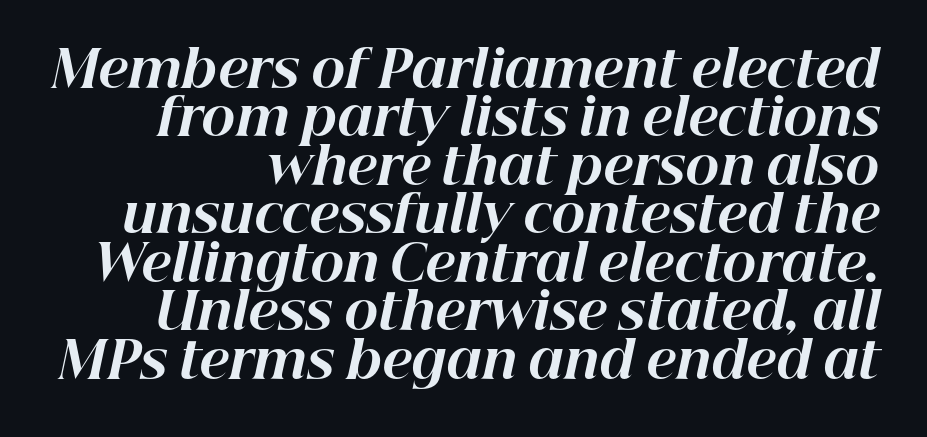
The letters are bold, with thick, heavy strokes. A typesetter would mark this as italic. Is there much room between lines? No — they nearly touch. The rendering uses natural spacing where letterforms have individual widths. Bare-footed words on every line. Is the letter spacing exaggerated? No — it looks like the ordinary default.
